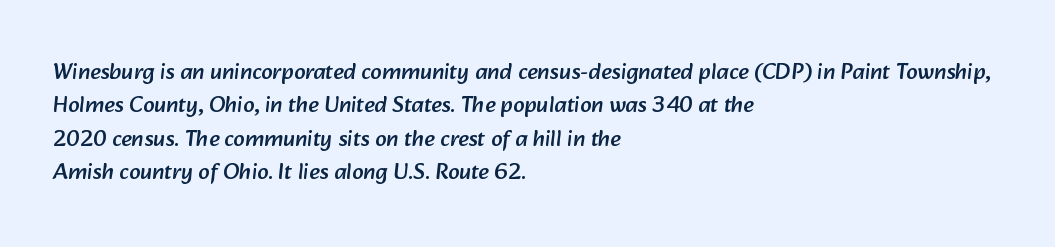
Q: Is the text underlined? A: No.
Q: How is the paragraph aligned? A: Left-aligned.
Q: Is the spacing between letters normal or unusually wide? A: Normal.
Q: Is the spacing between lines tight, normal or loose? A: Normal.
